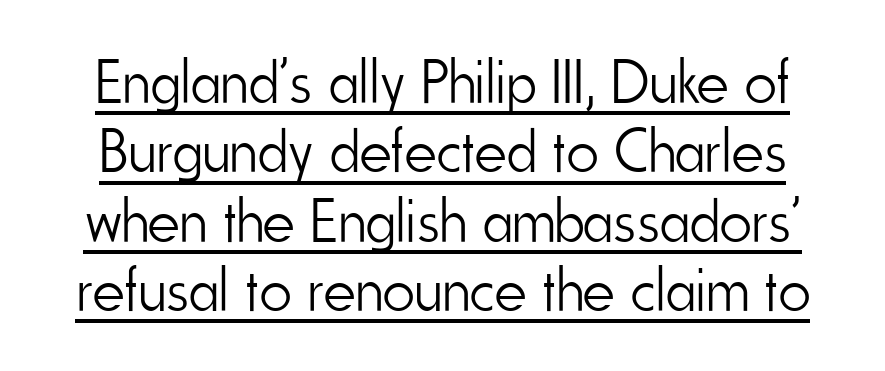
Q: Is the text bold? A: No.
Q: Is the text italic (slanted)? A: No, it is upright.
Q: Is the typeface a serif or a sans-serif typeface? A: Sans-serif.
Q: Is the text underlined? A: Yes.
Q: Is the spacing between letters normal or unusually wide? A: Normal.
Q: Is the spacing between lines tight, normal or loose? A: Tight.
Q: Width (condensed, normal, or wide)? A: Condensed.
Q: Stroke contrast? A: Low.
Q: x-height? A: Small.
Q: Monospaced? A: No.
